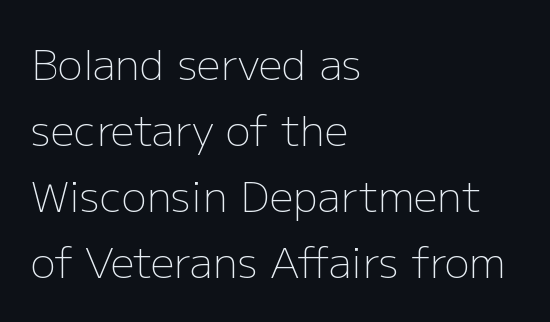
The image shows 42 px light sans-serif type, upright; set left-aligned, normal line spacing (1.57x), normal letter spacing, not underlined; low stroke contrast and a medium x-height.
